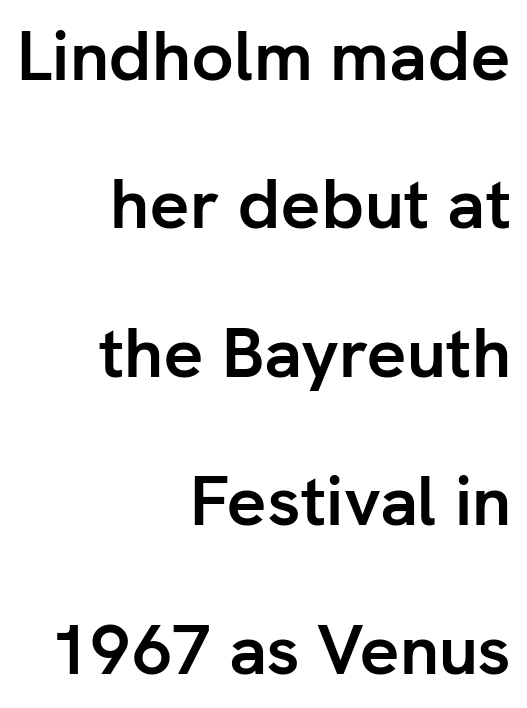
Q: Is the text bold? A: Yes.
Q: Is the text italic (slanted)? A: No, it is upright.
Q: Is the typeface a serif or a sans-serif typeface? A: Sans-serif.
Q: Is the text underlined? A: No.
Q: How is the paragraph aligned? A: Right-aligned.
Q: Is the spacing between letters normal or unusually wide? A: Normal.
Q: Is the spacing between lines tight, normal or loose? A: Loose.
Q: Width (condensed, normal, or wide)? A: Normal.
Q: Stroke contrast? A: Low.
Q: x-height? A: Medium.
Q: Monospaced? A: No.
